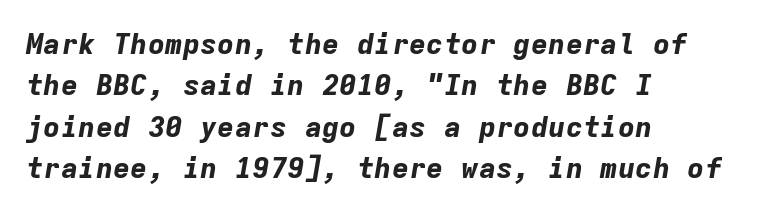
Check the space under the baseline: it is left empty. Glyph-to-glyph distance matches everyday printed text. The passage is arranged the way most books set body copy — flush left. Leading matches the norm, producing a regular column. These lines carry a lot of weight — the face is fully bold.
